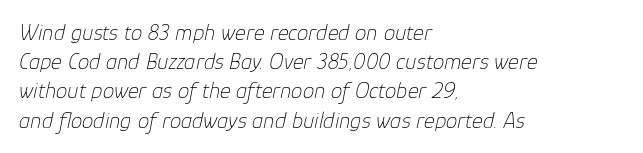
Characters follow at the spacing the type designer built in. Just letters on the line, the space beneath them empty. On a weight scale, this lands at 450 or below. Posture: slanted. Does the leading feel generous? No, just average. Each line starts at the same left margin while the right side varies.
